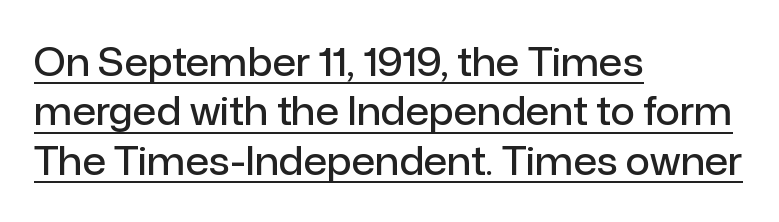
The image shows 38 px semibold sans-serif type, upright; set left-aligned, normal line spacing (1.3x), normal letter spacing, underlined; low stroke contrast and a medium x-height.
